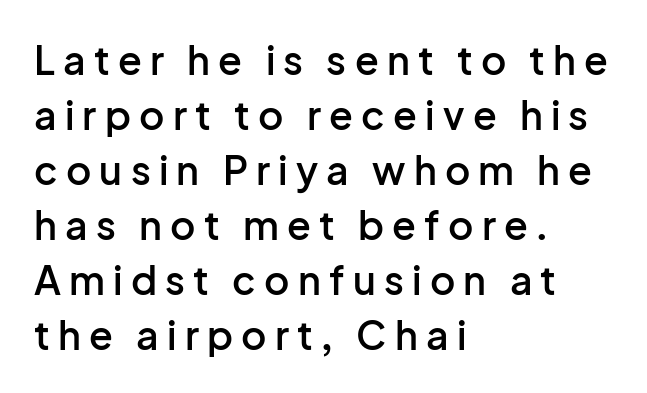
The image shows 39 px semibold sans-serif type, upright; set left-aligned, normal line spacing (1.41x), unusually wide letter spacing (+0.21 em), not underlined; low stroke contrast and a medium x-height.
